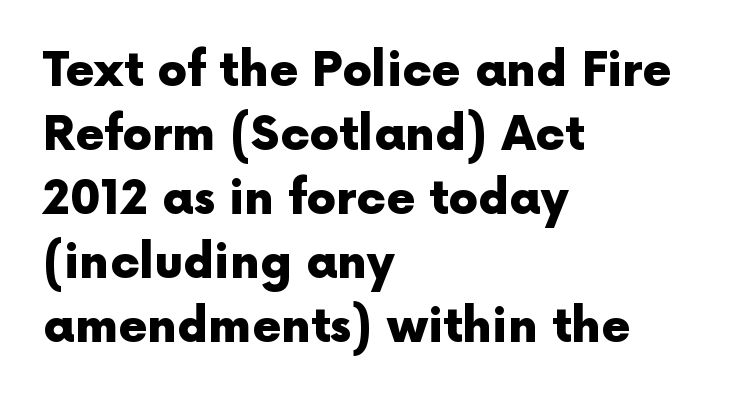
Q: Is the text bold? A: Yes.
Q: Is the text italic (slanted)? A: No, it is upright.
Q: Is the typeface a serif or a sans-serif typeface? A: Sans-serif.
Q: Is the text underlined? A: No.
Q: How is the paragraph aligned? A: Left-aligned.
Q: Is the spacing between letters normal or unusually wide? A: Normal.
Q: Is the spacing between lines tight, normal or loose? A: Normal.
Q: Width (condensed, normal, or wide)? A: Normal.
Q: x-height? A: Medium.
Q: Monospaced? A: No.
